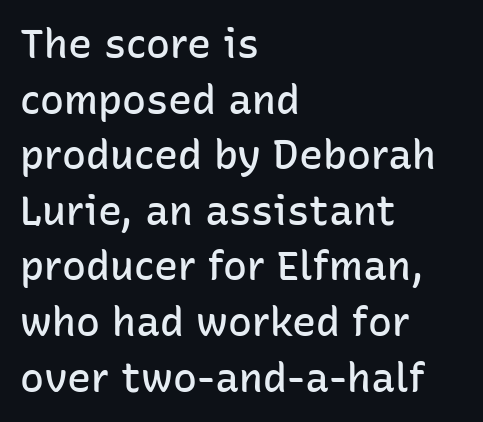
The image shows 40 px semibold sans-serif type, upright; set left-aligned, normal line spacing (1.39x), normal letter spacing, not underlined; low stroke contrast and a medium x-height.
